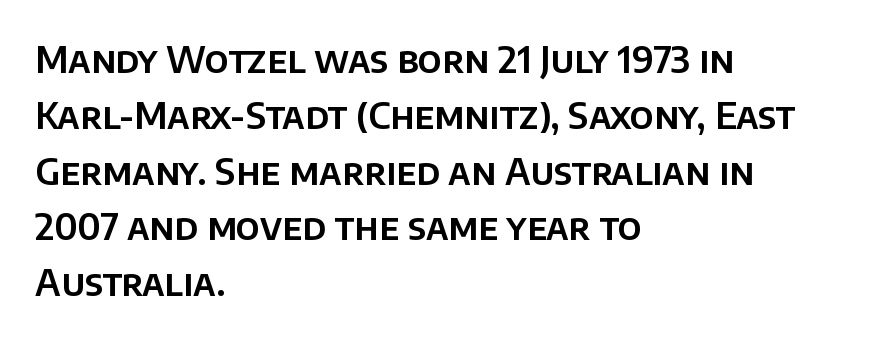
The image shows 36 px sans-serif type, upright; set left-aligned, normal line spacing (1.55x), normal letter spacing, not underlined; low stroke contrast and a large x-height.
